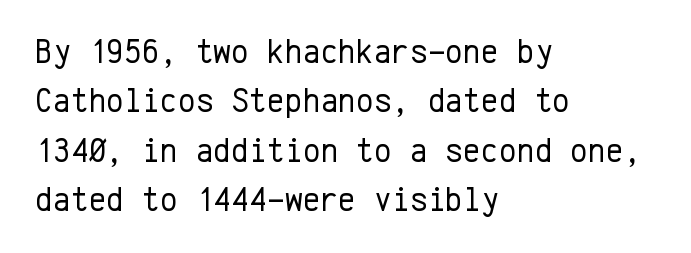
Lines of text with bare space underneath. The passage shown is typeset with a sans-serif family. The font is comparable to plain body text, perhaps lighter. No italicization has been applied; the sample stays upright. Here the designer chose a console-style face with uniform glyph widths.
